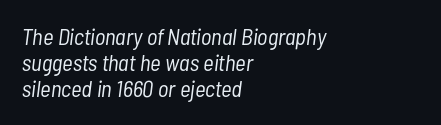
Spacing between characters is what you'd get straight out of the box. Successive baselines arrive quickly, one right under another. No extra ink here — the face is not bold. Tall strokes in this sample are angled rather than plumb. In CSS terms this would be text-align: left.
